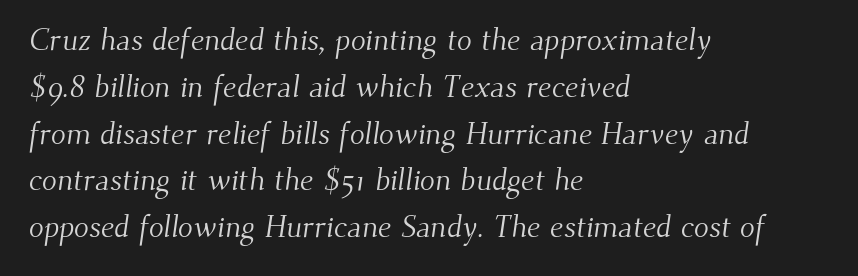
{"serif": "yes", "bold": "no", "weight": "light", "width": "normal", "stroke_contrast": "medium", "x_height": "small", "monospaced": "no", "underline": "no", "align": "left", "line_spacing": "normal", "line_spacing_ratio": 1.51, "letter_spacing": "normal", "letter_spacing_em": 0.0, "glyph_px": 31}
